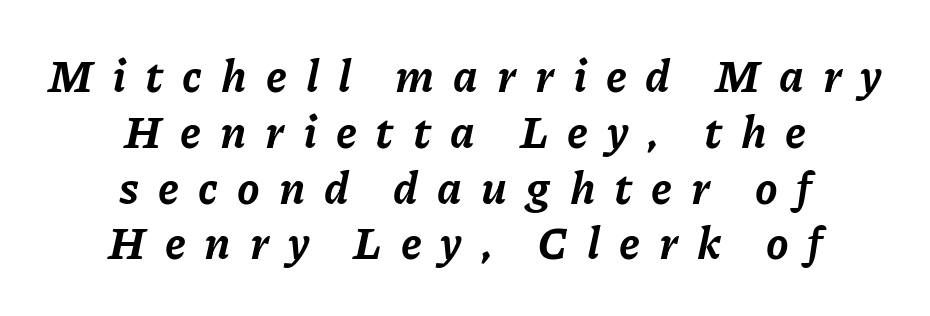
Substantial extra tracking has been applied to these lines. Plenty of ink on the page — the face is bold. Is this a fixed-width face? No — the glyphs have proportional, varying widths. Plain, unruled lines of type. Which margin do the lines hug? Neither — every line sits in the middle. The letters are slanted; this is an italic face.
